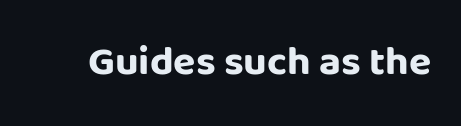
Clear beneath every line of the passage. The letters stand straight up with perfectly vertical stems. These lines are rendered in a variable-pitch font. Nope, no serifs anywhere on these letters. Typographic density is high because the face is bold. There is no visible air inserted between adjacent glyphs.
